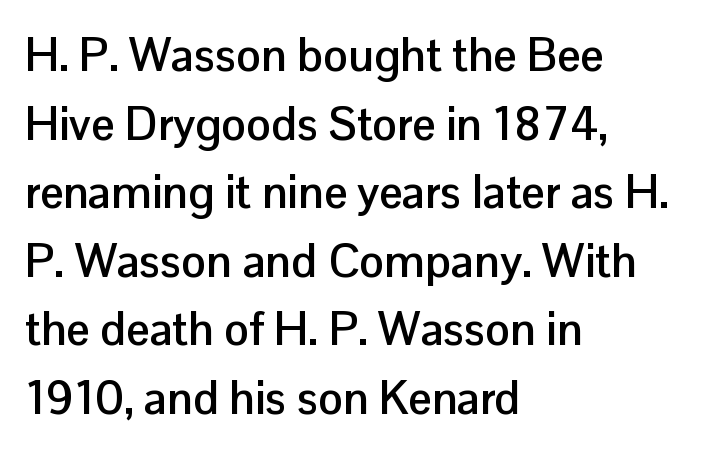
Q: Is the text bold? A: Yes.
Q: Is the text italic (slanted)? A: No, it is upright.
Q: Is the typeface a serif or a sans-serif typeface? A: Sans-serif.
Q: Is the text underlined? A: No.
Q: How is the paragraph aligned? A: Left-aligned.
Q: Is the spacing between letters normal or unusually wide? A: Normal.
Q: Is the spacing between lines tight, normal or loose? A: Normal.
Q: Width (condensed, normal, or wide)? A: Normal.
Q: Stroke contrast? A: Low.
Q: x-height? A: Medium.
Q: Monospaced? A: No.
